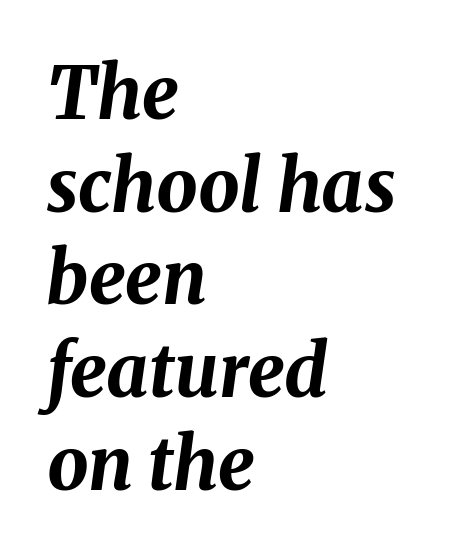
{"italic": "yes", "lean": "right", "slant_degrees": 8, "bold": "yes", "weight": "bold", "width": "normal", "stroke_contrast": "medium", "x_height": "medium", "monospaced": "no", "underline": "no", "align": "left", "line_spacing": "normal", "line_spacing_ratio": 1.27, "letter_spacing": "normal", "letter_spacing_em": 0.0, "glyph_px": 73}
